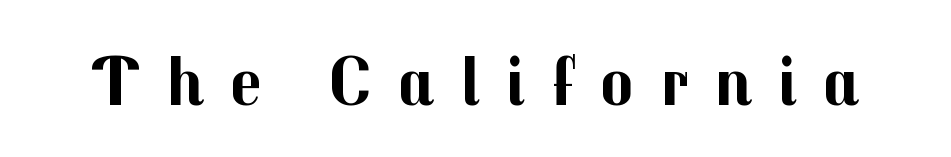
Look at the stroke-to-counter ratio: heavy, a bold. Varying glyph widths throughout — classic text-font behaviour. The type is letterspaced generously, with wide tracking. The font's upright variant was chosen for this text. The passage shown is not underscored anywhere.
